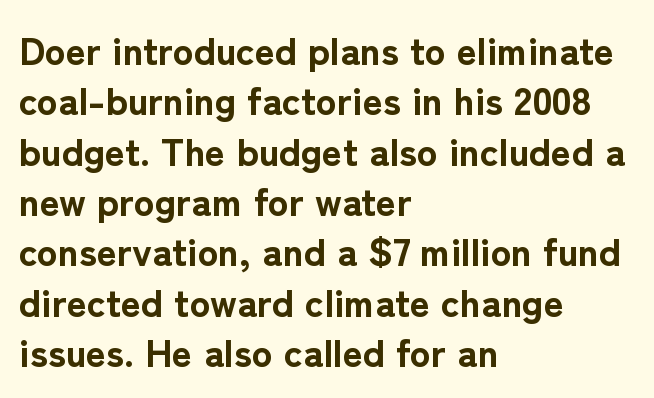
The words here are not underlined. In terms of leading, this rendering sits right in the middle. Nope, no serifs anywhere on these letters. The line texture is even and compact thanks to regular tracking. Typesetter's note: full bold, strokes at maximum text heaviness.
